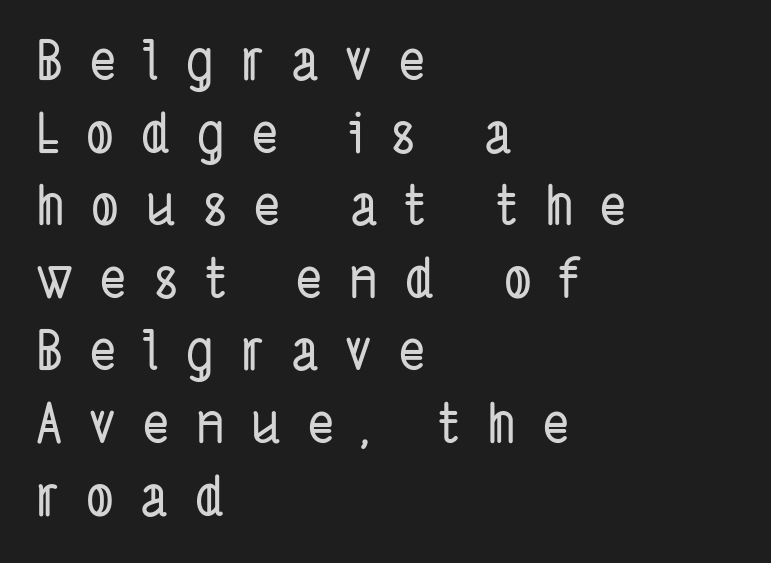
{"serif": "no", "width": "condensed", "stroke_contrast": "low", "x_height": "medium", "monospaced": "no", "underline": "no", "align": "left", "line_spacing": "normal", "line_spacing_ratio": 1.32, "letter_spacing": "wide", "letter_spacing_em": 0.49, "glyph_px": 55}
